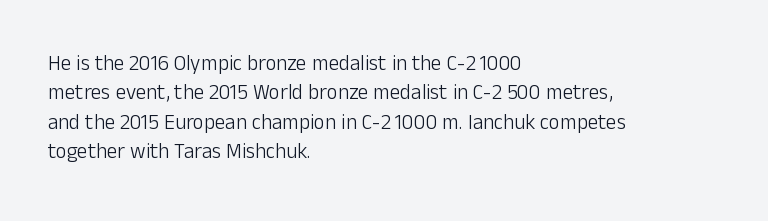
Q: Is the text bold? A: No.
Q: Is the text italic (slanted)? A: No, it is upright.
Q: Is the text underlined? A: No.
Q: How is the paragraph aligned? A: Left-aligned.
Q: Is the spacing between letters normal or unusually wide? A: Normal.
Q: Is the spacing between lines tight, normal or loose? A: Normal.
